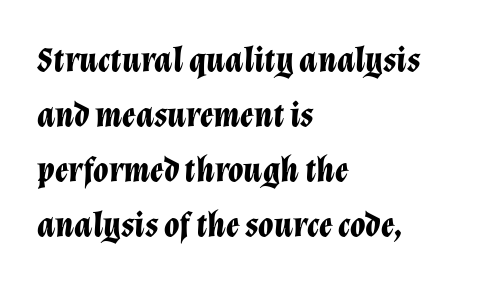
Q: Is the text bold? A: Yes.
Q: Is the text italic (slanted)? A: Yes, it leans right by about 12 degrees.
Q: Is the text underlined? A: No.
Q: How is the paragraph aligned? A: Left-aligned.
Q: Is the spacing between letters normal or unusually wide? A: Normal.
Q: Is the spacing between lines tight, normal or loose? A: Normal.
Q: Width (condensed, normal, or wide)? A: Normal.
Q: Stroke contrast? A: Low.
Q: x-height? A: Medium.
Q: Monospaced? A: No.
